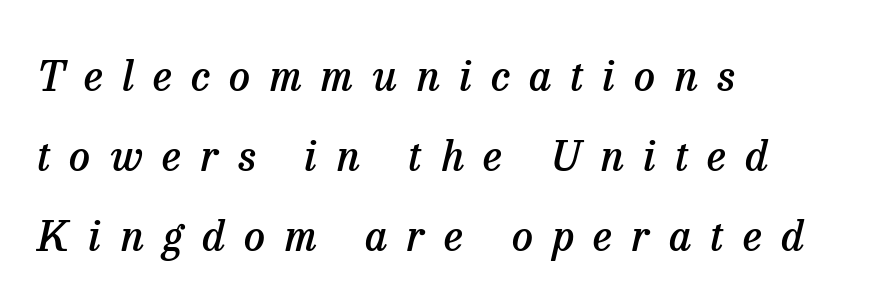
Bold? Not quite — semibold, heavier than regular but stopping short. Display-style spreading of the glyphs; the letterfit is very open. Each letter keeps its own natural width here, so spacing adapts to shape. Horizontally, the lines are justified to the leading edge only. Unlike a clean sans, this face finishes its strokes with serifs.
